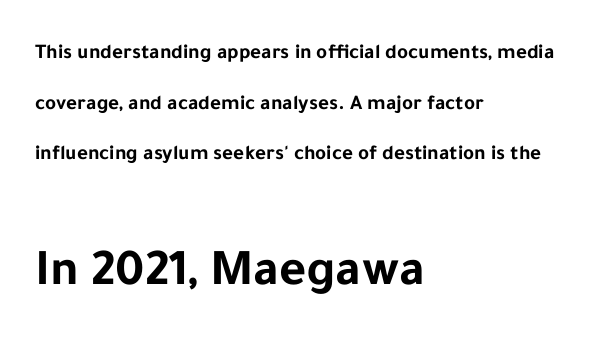
Q: Is the text bold? A: Yes.
Q: Is the text italic (slanted)? A: No, it is upright.
Q: Is the typeface a serif or a sans-serif typeface? A: Sans-serif.
Q: Is the text underlined? A: No.
Q: How is the paragraph aligned? A: Left-aligned.
Q: Is the spacing between letters normal or unusually wide? A: Normal.
Q: Is the spacing between lines tight, normal or loose? A: Loose.
Q: Which block of text is set in a larger size, the first (top) or the second (bottom)? A: The second (bottom) one.
Q: Width (condensed, normal, or wide)? A: Normal.
Q: Stroke contrast? A: Low.
Q: x-height? A: Medium.
Q: Monospaced? A: No.
